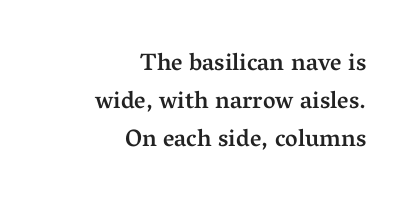
{"italic": "no", "bold": "semi", "underline": "no", "align": "right", "line_spacing": "normal", "line_spacing_ratio": 1.59, "letter_spacing": "normal", "letter_spacing_em": 0.0, "glyph_px": 24}
